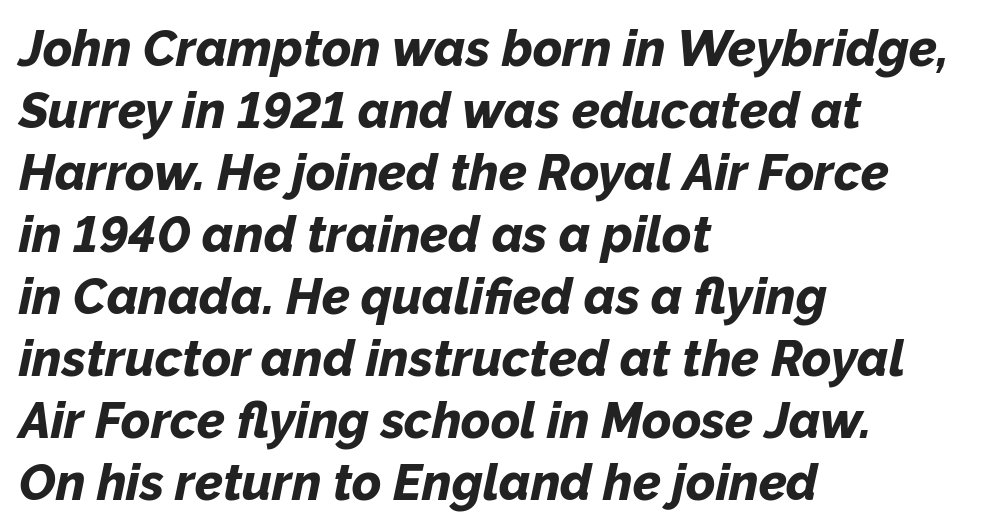
Think of a printed novel: that variable character pitch is what you see here. Strokes here are thick enough to call this a true bold. Reading down the block, your eye returns to a fixed left position each line. Characters are canted at an angle relative to the baseline's perpendicular. The tracking reads as untouched default to a designer's eye. Nobody drew a line under any word here.
